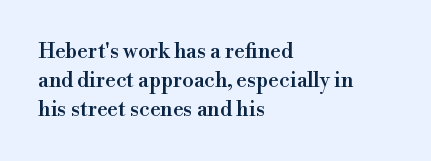
Q: Is the text italic (slanted)? A: No, it is upright.
Q: Is the text underlined? A: No.
Q: How is the paragraph aligned? A: Left-aligned.
Q: Is the spacing between letters normal or unusually wide? A: Normal.
Q: Is the spacing between lines tight, normal or loose? A: Normal.
